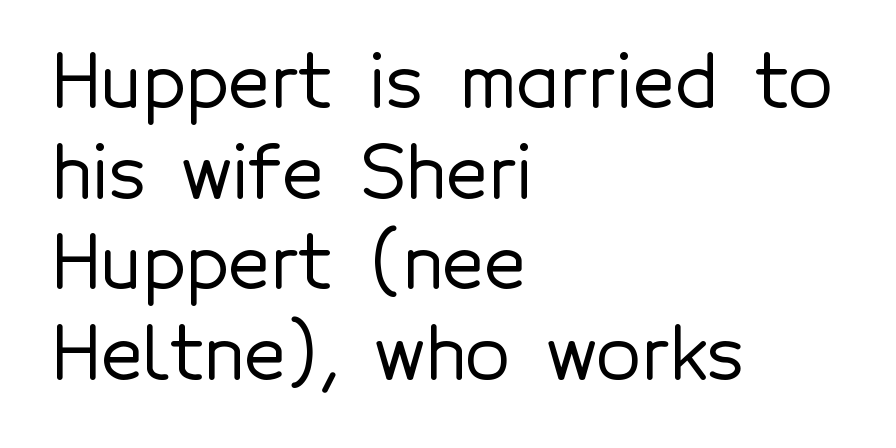
The image shows 73 px sans-serif type, upright; set left-aligned, line spacing 1.24x, normal letter spacing, not underlined; a medium x-height.
